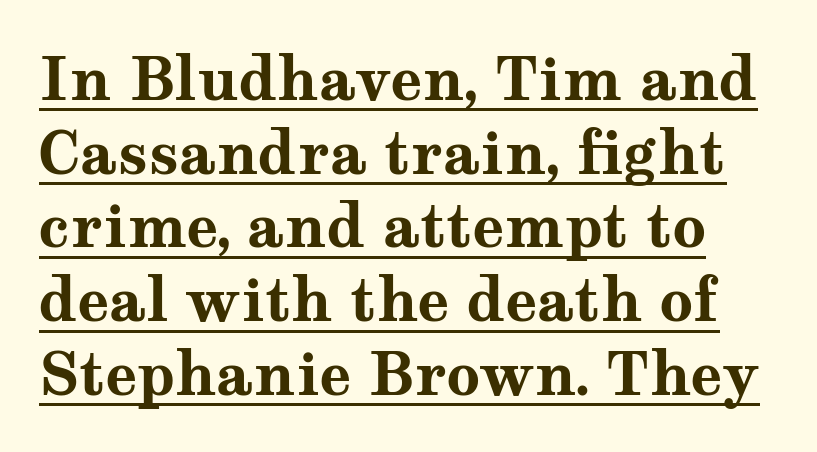
The image shows 59 px bold, wide serif type, upright; set normal line spacing (1.25x), normal letter spacing, underlined; medium stroke contrast and a medium x-height.
